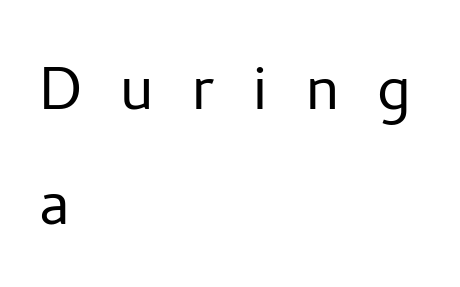
{"serif": "no", "italic": "no", "bold": "no", "weight": "light", "width": "normal", "stroke_contrast": "low", "x_height": "medium", "monospaced": "no", "underline": "no", "align": "left", "line_spacing": "normal", "line_spacing_ratio": 1.49, "letter_spacing": "wide", "letter_spacing_em": 0.5, "glyph_px": 77}
